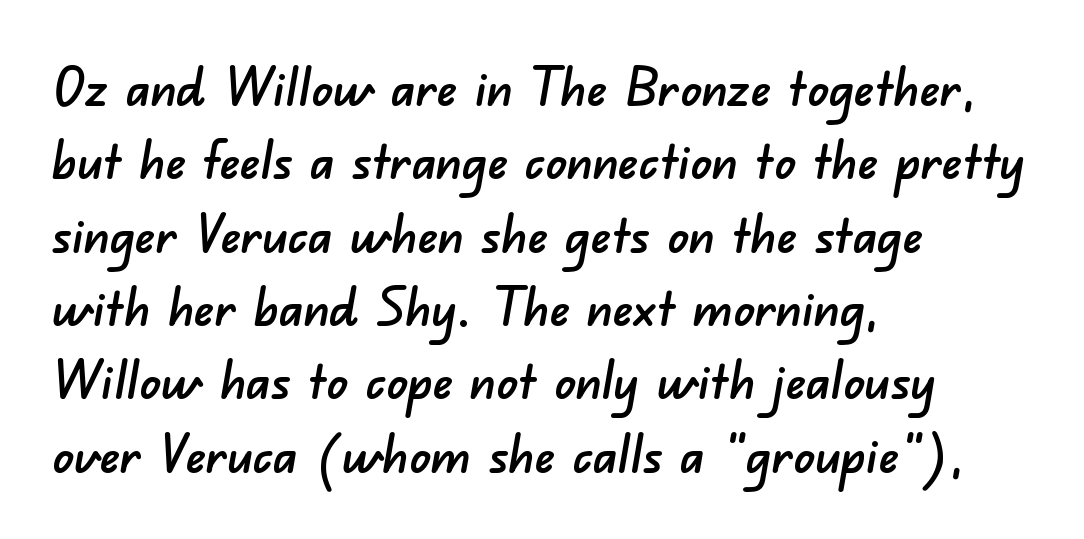
{"serif": "no", "width": "normal", "stroke_contrast": "low", "x_height": "small", "monospaced": "no", "underline": "no", "align": "left", "line_spacing": "normal", "line_spacing_ratio": 1.41, "letter_spacing": "normal", "letter_spacing_em": 0.0, "glyph_px": 52}
